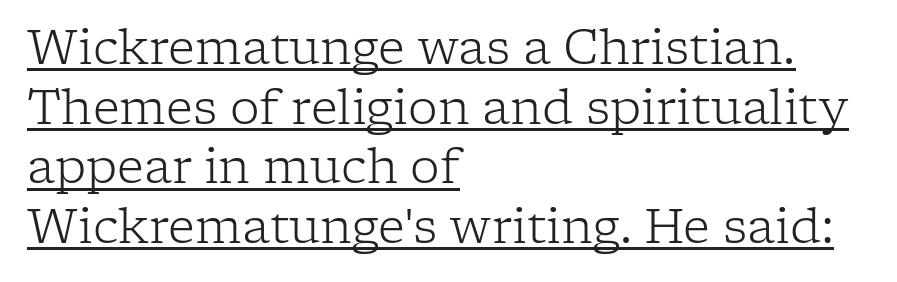
{"serif": "yes", "italic": "no", "bold": "no", "weight": "light", "width": "normal", "stroke_contrast": "low", "x_height": "medium", "monospaced": "no", "underline": "yes", "align": "left", "line_spacing": "normal", "line_spacing_ratio": 1.27, "letter_spacing": "normal", "letter_spacing_em": 0.0, "glyph_px": 47}
